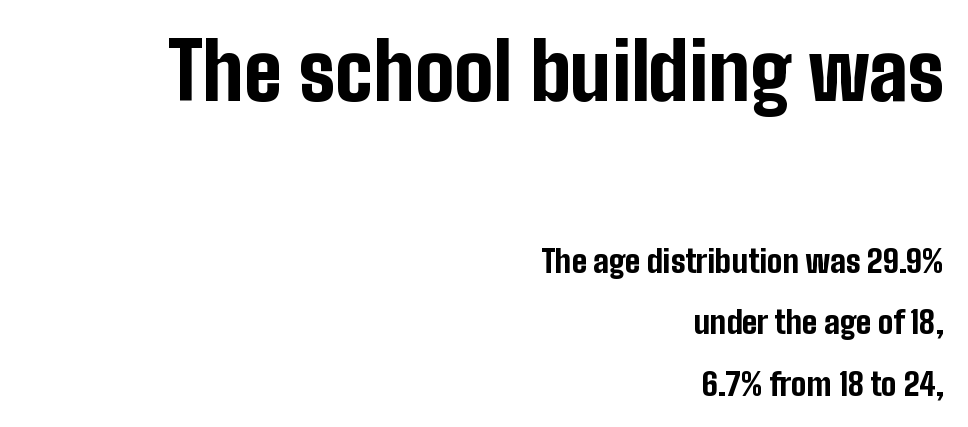
Q: Is the text bold? A: Yes.
Q: Is the text italic (slanted)? A: No, it is upright.
Q: Is the typeface a serif or a sans-serif typeface? A: Sans-serif.
Q: Is the text underlined? A: No.
Q: How is the paragraph aligned? A: Right-aligned.
Q: Is the spacing between letters normal or unusually wide? A: Normal.
Q: Is the spacing between lines tight, normal or loose? A: Loose.
Q: Which block of text is set in a larger size, the first (top) or the second (bottom)? A: The first (top) one.
Q: Width (condensed, normal, or wide)? A: Condensed.
Q: Stroke contrast? A: Low.
Q: x-height? A: Medium.
Q: Monospaced? A: No.
